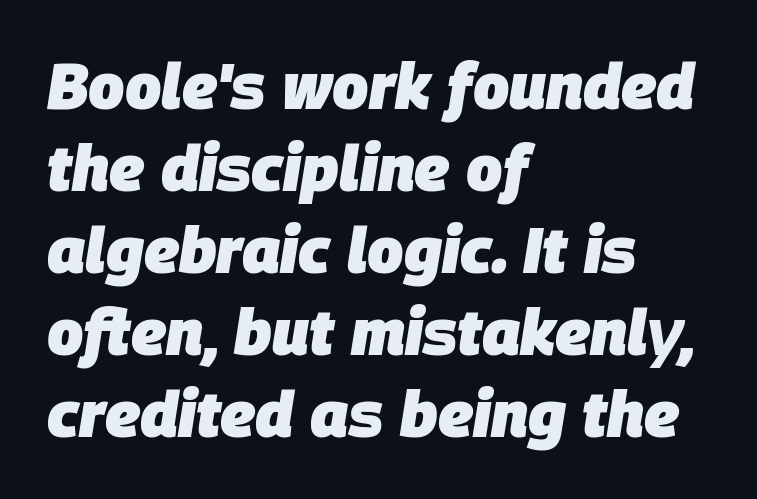
The letters advance in unequal steps, a hallmark of proportional type. Between one letter and the next there's only the usual sliver of space. Leftover space on each line is placed entirely after the last word. Underline: absent. This is heavy type, rendered in bold. The rows are spaced the way most documents space them.
